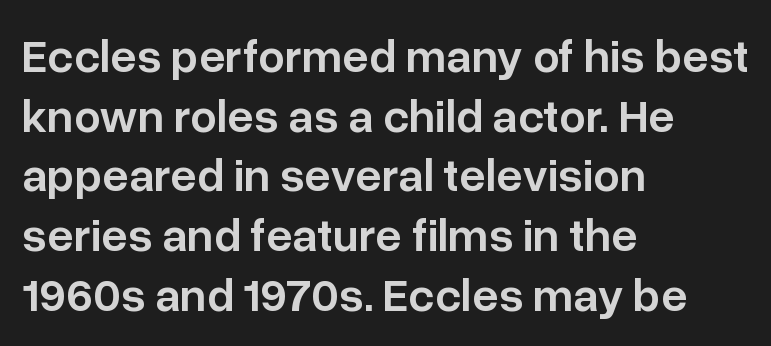
{"serif": "no", "italic": "no", "bold": "semi", "weight": "semibold", "width": "normal", "stroke_contrast": "low", "x_height": "medium", "monospaced": "no", "underline": "no", "align": "left", "line_spacing": "normal", "line_spacing_ratio": 1.27, "letter_spacing": "normal", "letter_spacing_em": 0.0, "glyph_px": 47}
